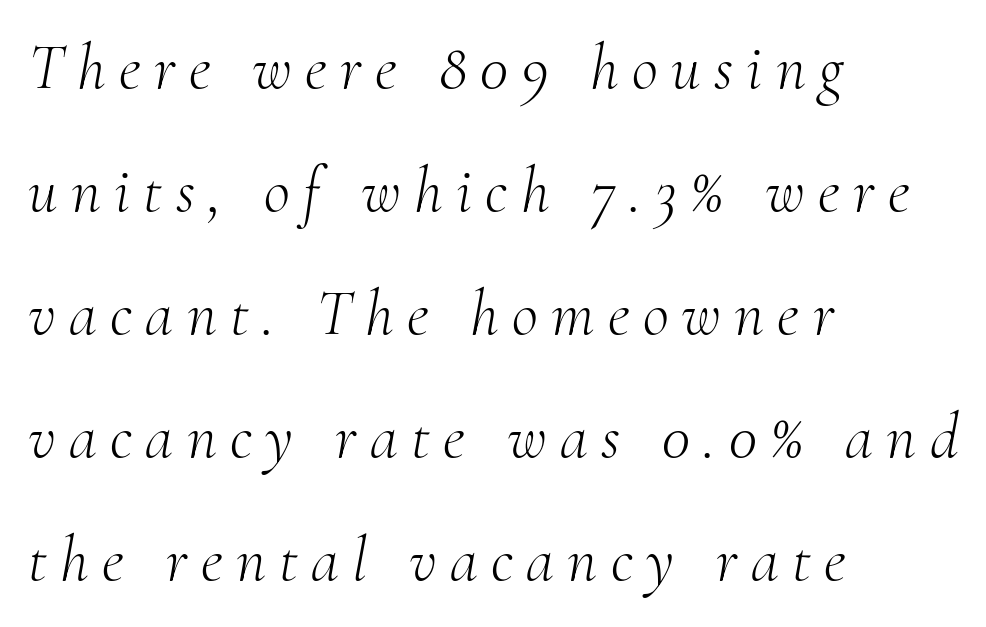
{"serif": "yes", "italic": "yes", "lean": "right", "slant_degrees": 10, "bold": "no", "weight": "light", "width": "normal", "stroke_contrast": "medium", "x_height": "small", "monospaced": "no", "underline": "no", "align": "left", "line_spacing": "loose", "line_spacing_ratio": 1.92, "letter_spacing": "wide", "letter_spacing_em": 0.21, "glyph_px": 64}
